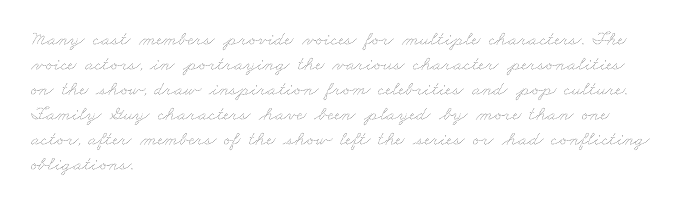
{"bold": "no", "underline": "no", "align": "left", "line_spacing": "normal", "line_spacing_ratio": 1.25, "letter_spacing": "normal", "letter_spacing_em": 0.0, "glyph_px": 20}
